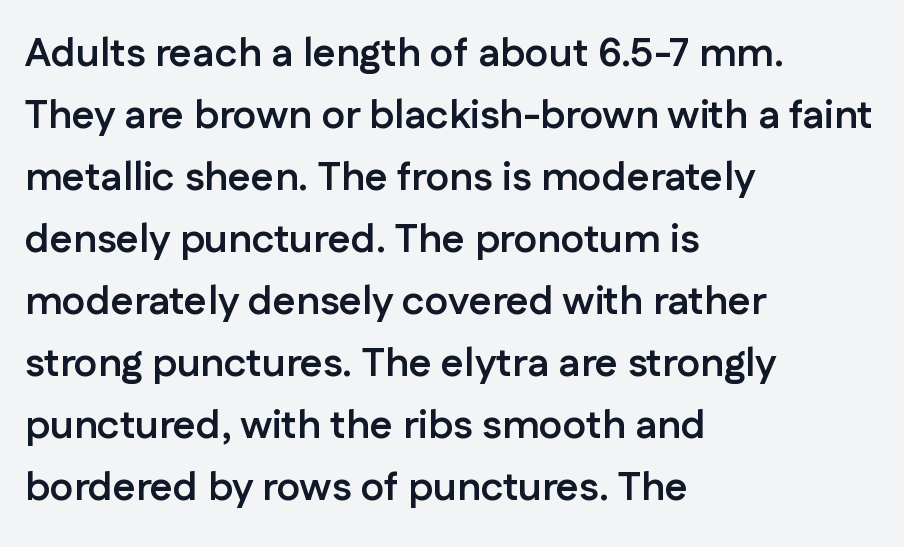
This sample uses an upright cut, with every glyph sitting square on the baseline. The paragraph has a hard left edge and a soft right edge. Weight check: bold — yes, fully. Classification — sans serif.
